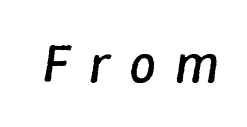
Emphasis-style slanted type is in use. The weight tops out at a normal text grade. The space beneath each line is pristine and unruled. Loose tracking; the words dissolve into strings of separated letters. Here the designer chose a conventional face with non-uniform glyph widths.
